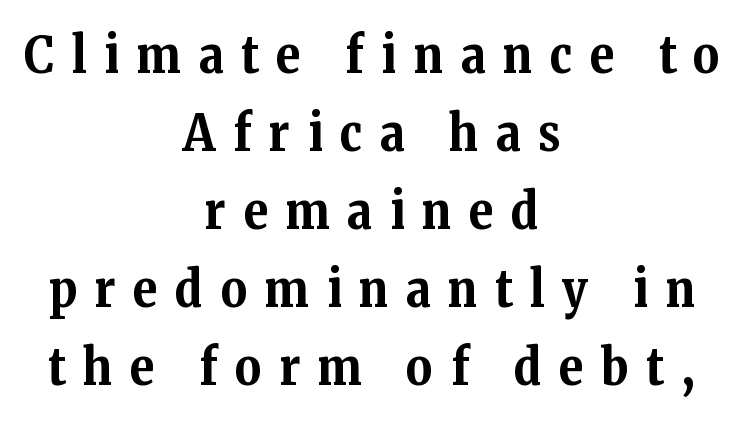
Q: Is the text bold? A: Yes.
Q: Is the text italic (slanted)? A: No, it is upright.
Q: Is the typeface a serif or a sans-serif typeface? A: Serif.
Q: Is the text underlined? A: No.
Q: How is the paragraph aligned? A: Centered.
Q: Is the spacing between letters normal or unusually wide? A: Unusually wide.
Q: Is the spacing between lines tight, normal or loose? A: Normal.
Q: Width (condensed, normal, or wide)? A: Normal.
Q: Stroke contrast? A: Medium.
Q: x-height? A: Medium.
Q: Monospaced? A: No.
